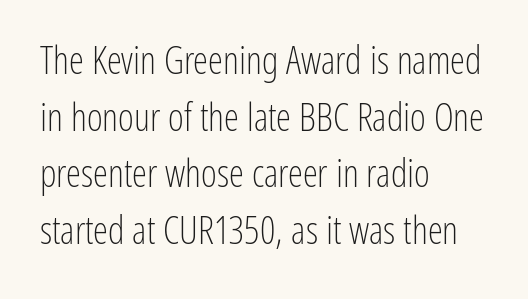
The image shows 38 px light, condensed sans-serif type, upright; set left-aligned, normal line spacing (1.49x), normal letter spacing, not underlined; low stroke contrast and a medium x-height.
